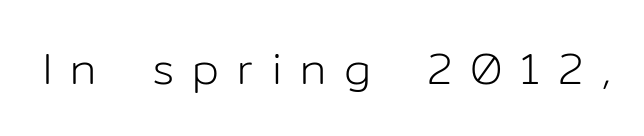
The image shows 44 px light sans-serif type, upright; set unusually wide letter spacing (+0.41 em), not underlined; low stroke contrast and a medium x-height.
